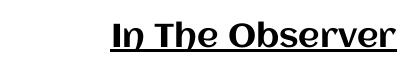
{"italic": "no", "width": "normal", "stroke_contrast": "medium", "x_height": "large", "monospaced": "no", "underline": "yes", "letter_spacing": "normal", "letter_spacing_em": 0.0, "glyph_px": 33}
